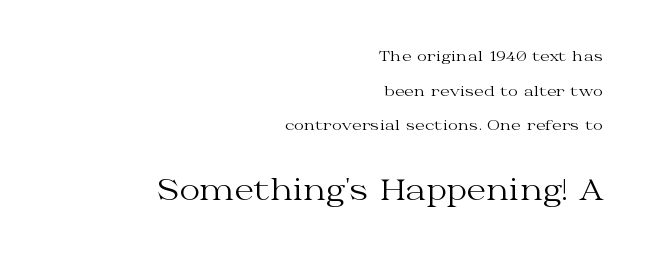
Q: Is the text bold? A: No.
Q: Is the text italic (slanted)? A: No, it is upright.
Q: Is the typeface a serif or a sans-serif typeface? A: Serif.
Q: Is the text underlined? A: No.
Q: How is the paragraph aligned? A: Right-aligned.
Q: Is the spacing between letters normal or unusually wide? A: Normal.
Q: Is the spacing between lines tight, normal or loose? A: Loose.
Q: Which block of text is set in a larger size, the first (top) or the second (bottom)? A: The second (bottom) one.
Q: Width (condensed, normal, or wide)? A: Wide.
Q: Stroke contrast? A: Medium.
Q: x-height? A: Medium.
Q: Monospaced? A: No.
